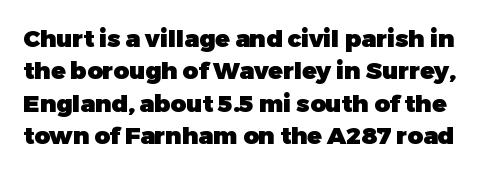
The lettering stays uniformly vertical, giving the passage a roman look. Spacing between characters is what you'd get straight out of the box. Has an underline been added? It has not. The passage shown stacks its lines at a standard gap. You'd pick this weight for a headline — it's a proper bold.
